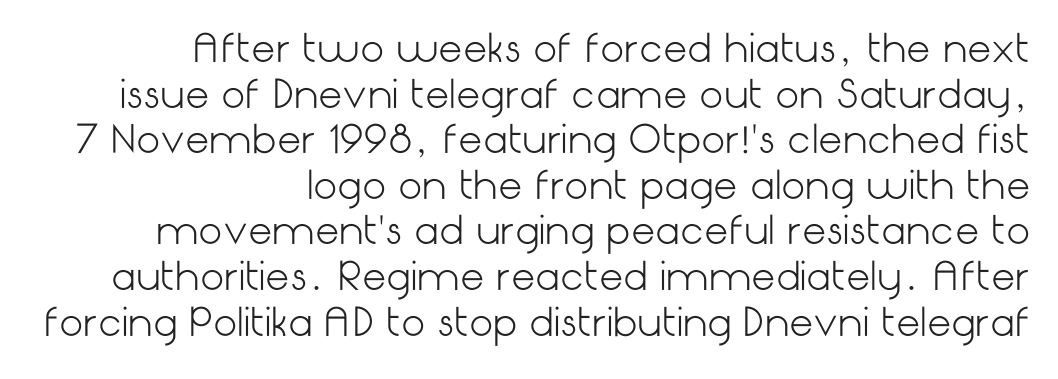
Q: Is the text bold? A: No.
Q: Is the text italic (slanted)? A: No, it is upright.
Q: Is the typeface a serif or a sans-serif typeface? A: Sans-serif.
Q: Is the text underlined? A: No.
Q: How is the paragraph aligned? A: Right-aligned.
Q: Is the spacing between letters normal or unusually wide? A: Normal.
Q: Width (condensed, normal, or wide)? A: Normal.
Q: Stroke contrast? A: Low.
Q: x-height? A: Medium.
